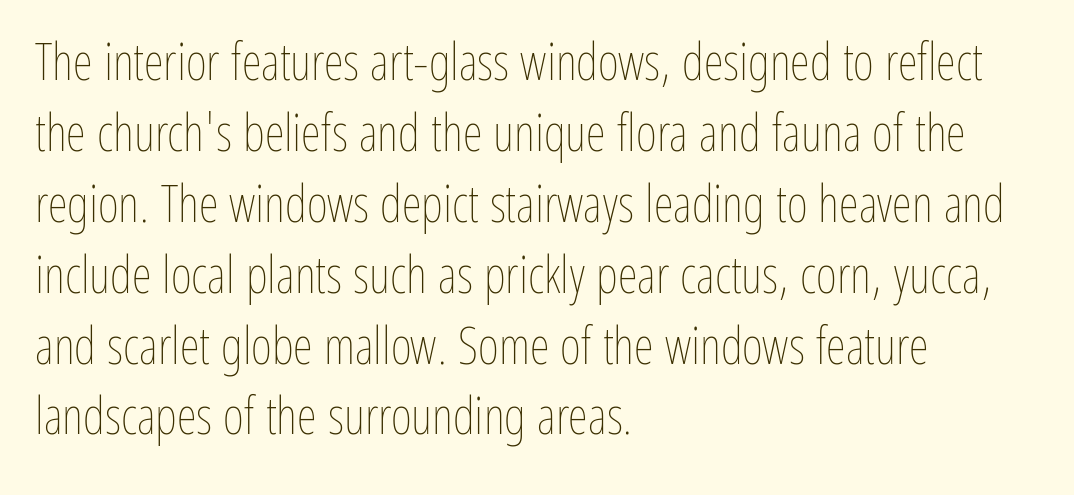
{"italic": "no", "bold": "no", "weight": "thin", "width": "condensed", "stroke_contrast": "low", "x_height": "medium", "monospaced": "no", "underline": "no", "align": "left", "line_spacing": "normal", "line_spacing_ratio": 1.39, "letter_spacing": "normal", "letter_spacing_em": 0.0, "glyph_px": 51}
